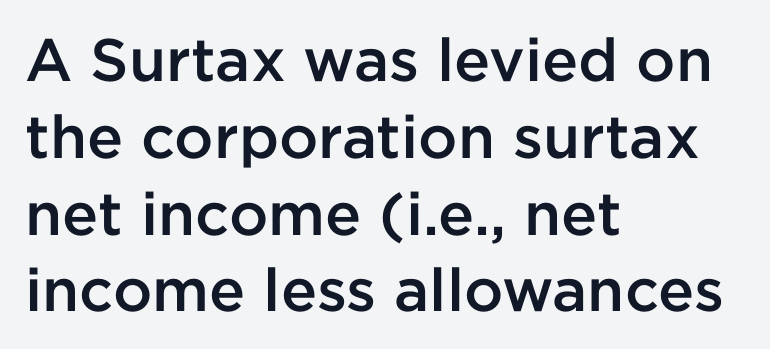
Is this a sans? Yes — the strokes have no serifs. These lines carry some extra weight — a demibold, not a full bold. Plain, unruled lines of type. You could not count columns in this text — the font is proportionally spaced. The line texture is even and compact thanks to regular tracking.
